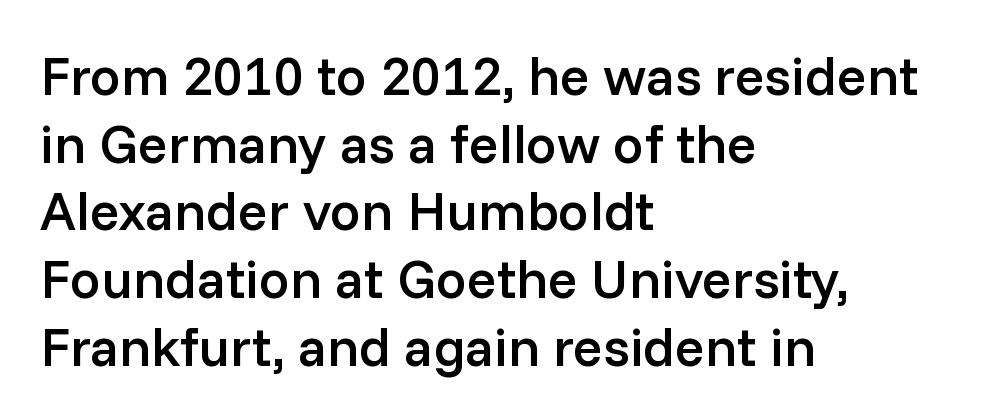
{"serif": "no", "italic": "no", "bold": "semi", "weight": "semibold", "width": "normal", "stroke_contrast": "low", "x_height": "medium", "monospaced": "no", "underline": "no", "align": "left", "line_spacing_ratio": 1.23, "letter_spacing": "normal", "letter_spacing_em": 0.0, "glyph_px": 55}
